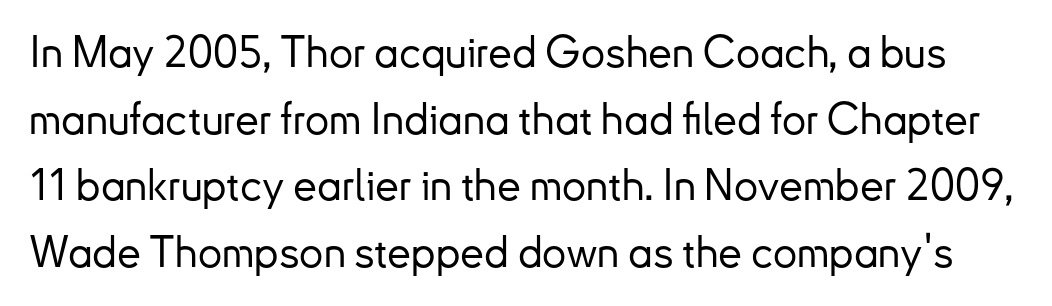
Q: Is the text italic (slanted)? A: No, it is upright.
Q: Is the typeface a serif or a sans-serif typeface? A: Sans-serif.
Q: Is the text underlined? A: No.
Q: Is the spacing between letters normal or unusually wide? A: Normal.
Q: Is the spacing between lines tight, normal or loose? A: Normal.
Q: Width (condensed, normal, or wide)? A: Normal.
Q: Stroke contrast? A: Low.
Q: x-height? A: Small.
Q: Monospaced? A: No.
